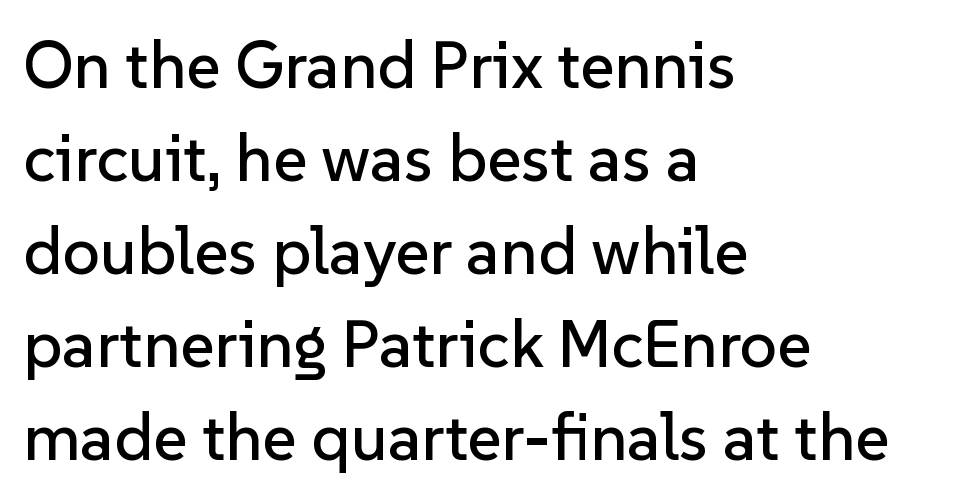
The image shows 66 px sans-serif type, upright; set left-aligned, normal line spacing (1.41x), normal letter spacing, not underlined; low stroke contrast and a medium x-height.
